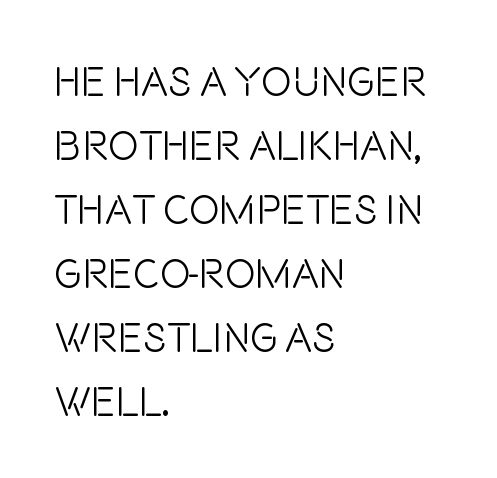
{"serif": "no", "italic": "no", "bold": "no", "weight": "light", "width": "condensed", "stroke_contrast": "low", "x_height": "large", "monospaced": "no", "underline": "no", "align": "left", "line_spacing": "normal", "line_spacing_ratio": 1.56, "letter_spacing": "normal", "letter_spacing_em": 0.0, "glyph_px": 41}
